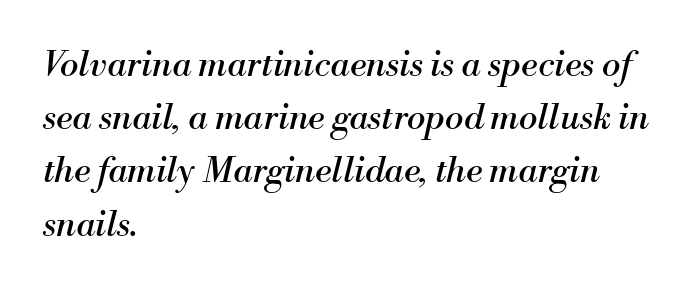
The image shows 35 px regular-weight serif type, italic (leaning right); set left-aligned, normal line spacing (1.52x), normal letter spacing, not underlined; medium stroke contrast and a small x-height.
